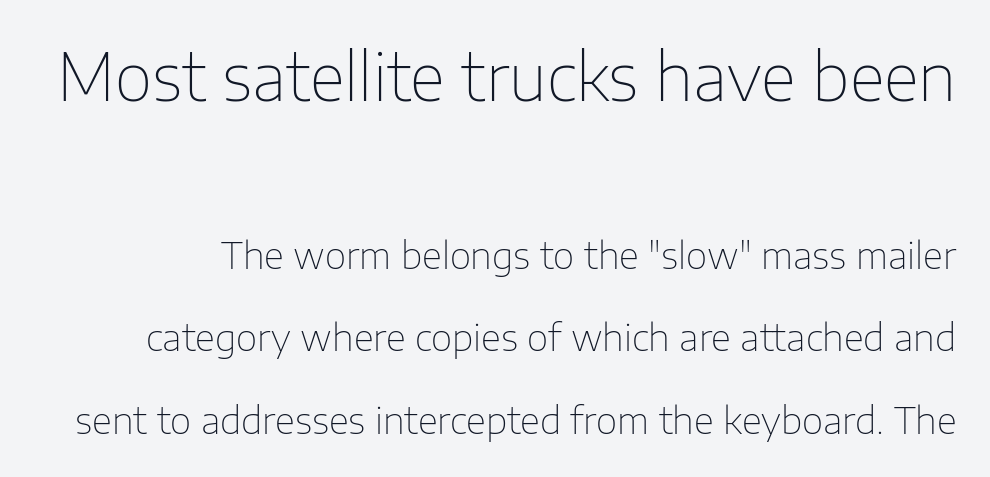
{"serif": "no", "italic": "no", "bold": "no", "weight": "thin", "width": "normal", "stroke_contrast": "low", "x_height": "medium", "monospaced": "no", "underline": "no", "line_spacing": "loose", "line_spacing_ratio": 2.22, "letter_spacing": "normal", "letter_spacing_em": 0.0, "larger_block": "first", "size_ratio": 1.76, "glyph_px": 65}
